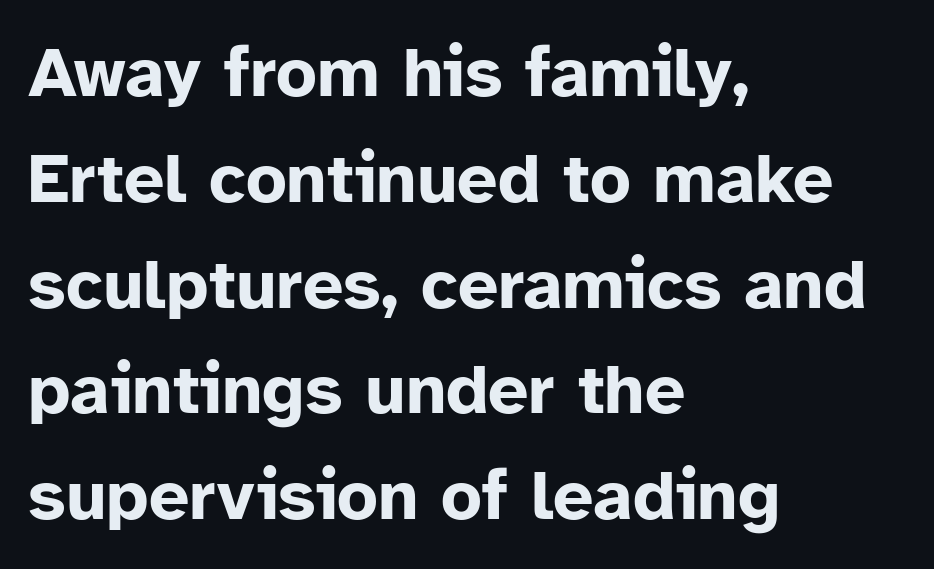
{"serif": "no", "italic": "no", "bold": "yes", "weight": "bold", "width": "normal", "stroke_contrast": "low", "x_height": "medium", "monospaced": "no", "underline": "no", "align": "left", "line_spacing": "normal", "line_spacing_ratio": 1.49, "letter_spacing": "normal", "letter_spacing_em": 0.0, "glyph_px": 71}
